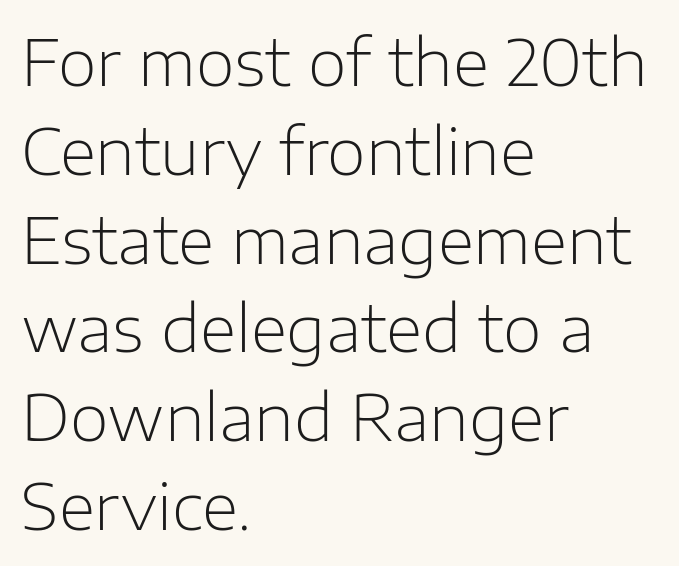
{"serif": "no", "italic": "no", "bold": "no", "weight": "light", "width": "normal", "stroke_contrast": "low", "x_height": "medium", "monospaced": "no", "underline": "no", "align": "left", "line_spacing": "normal", "line_spacing_ratio": 1.41, "letter_spacing": "normal", "letter_spacing_em": 0.0, "glyph_px": 63}
